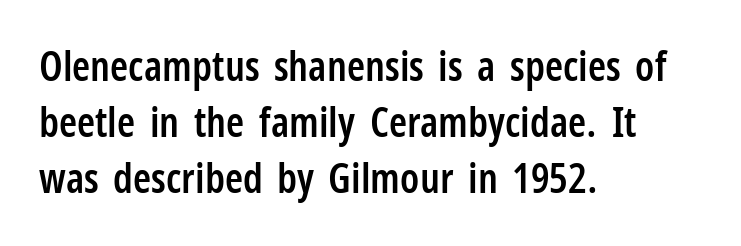
The image shows 41 px semibold, condensed sans-serif type, upright; set left-aligned, normal line spacing (1.37x), normal letter spacing, not underlined; low stroke contrast and a medium x-height.
